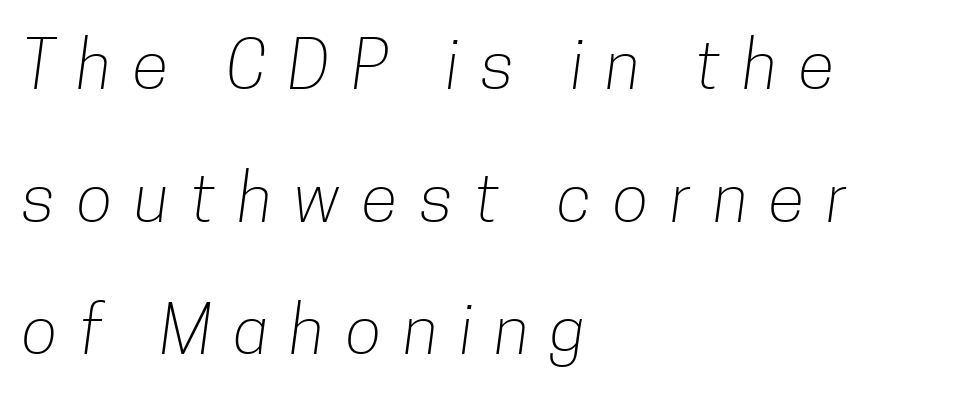
You could not count columns in this text — the font is proportionally spaced. Clear beneath every line of the passage. The characters are drawn with everyday or finer stroke widths. Glyph-to-glyph distance is far greater than everyday printed text.
